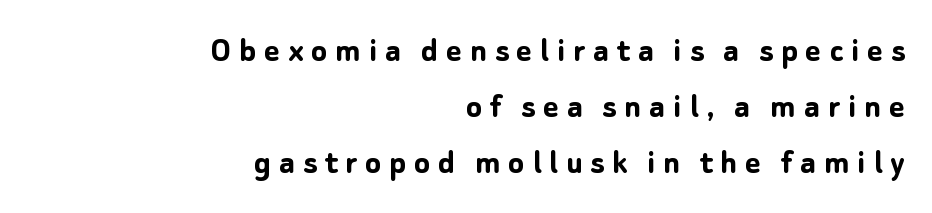
The image shows 37 px semibold sans-serif type, upright; set right-aligned, normal line spacing (1.52x), unusually wide letter spacing (+0.21 em), not underlined; low stroke contrast and a medium x-height.
